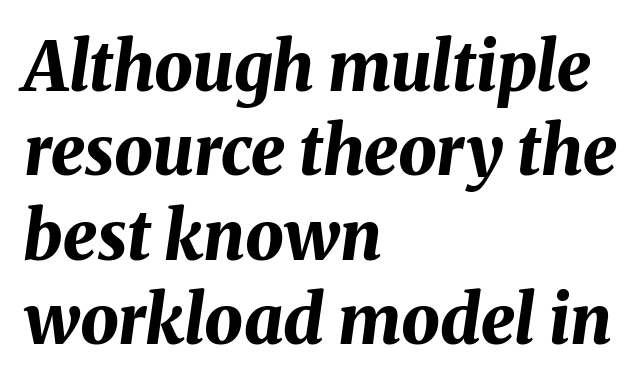
The image shows 68 px bold type, italic (leaning right); set left-aligned, line spacing 1.24x, normal letter spacing, not underlined; medium stroke contrast and a medium x-height.
